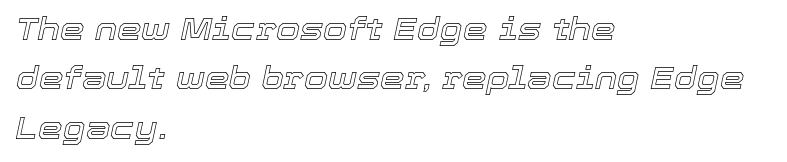
Line beginnings align vertically; line endings do not. Proportional: the letters do not fall into vertical columns. A normal amount of white space separates one row of letters from the next. Is the letter spacing exaggerated? No — it looks like the ordinary default. A clean baseline with only descenders dipping below it.
